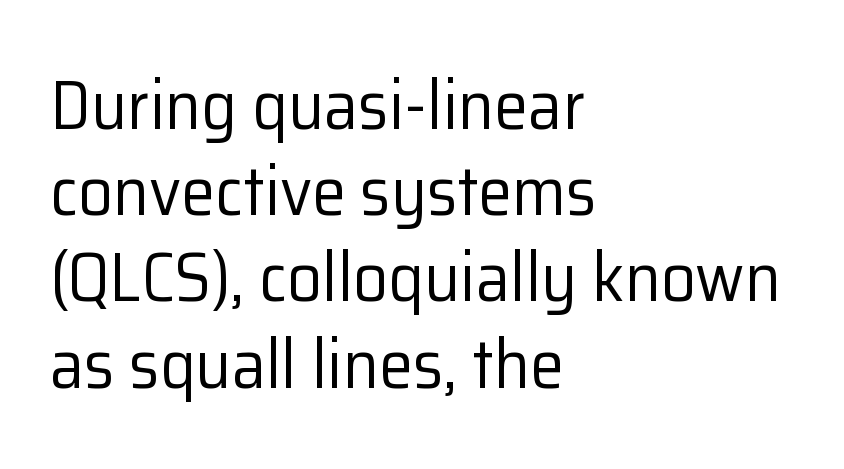
Q: Is the text bold? A: No.
Q: Is the text italic (slanted)? A: No, it is upright.
Q: Is the typeface a serif or a sans-serif typeface? A: Sans-serif.
Q: Is the text underlined? A: No.
Q: How is the paragraph aligned? A: Left-aligned.
Q: Is the spacing between letters normal or unusually wide? A: Normal.
Q: Is the spacing between lines tight, normal or loose? A: Normal.
Q: Width (condensed, normal, or wide)? A: Normal.
Q: Stroke contrast? A: Low.
Q: x-height? A: Medium.
Q: Monospaced? A: No.
